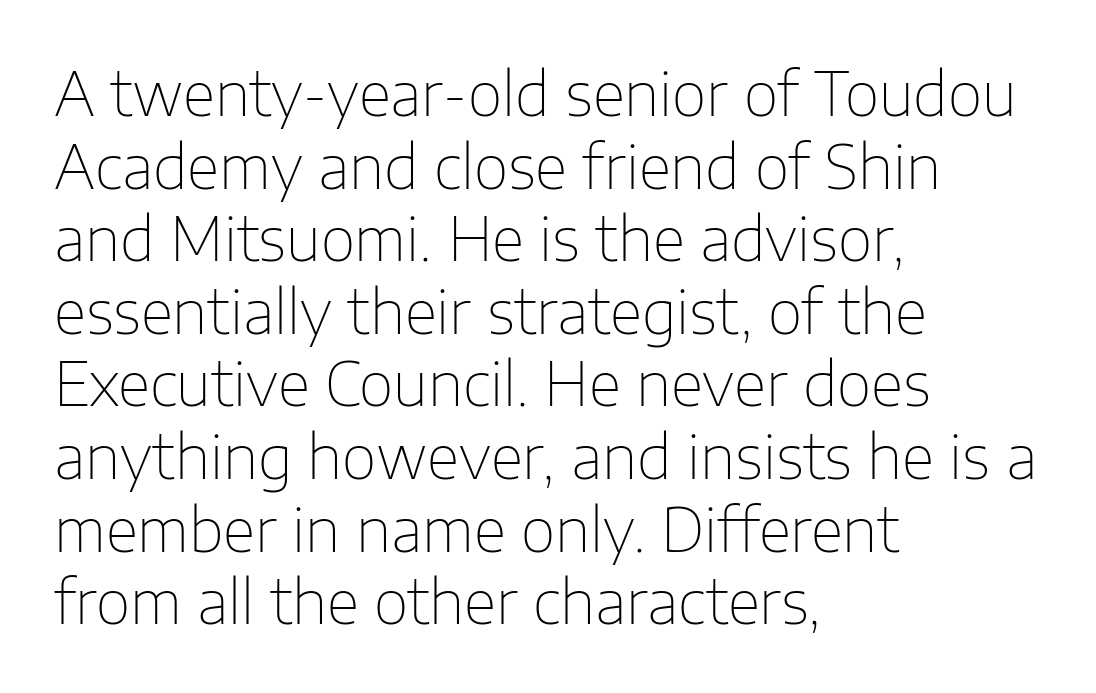
{"serif": "no", "italic": "no", "bold": "no", "weight": "thin", "width": "normal", "stroke_contrast": "low", "x_height": "medium", "monospaced": "no", "underline": "no", "align": "left", "line_spacing_ratio": 1.21, "letter_spacing": "normal", "letter_spacing_em": 0.0, "glyph_px": 60}
